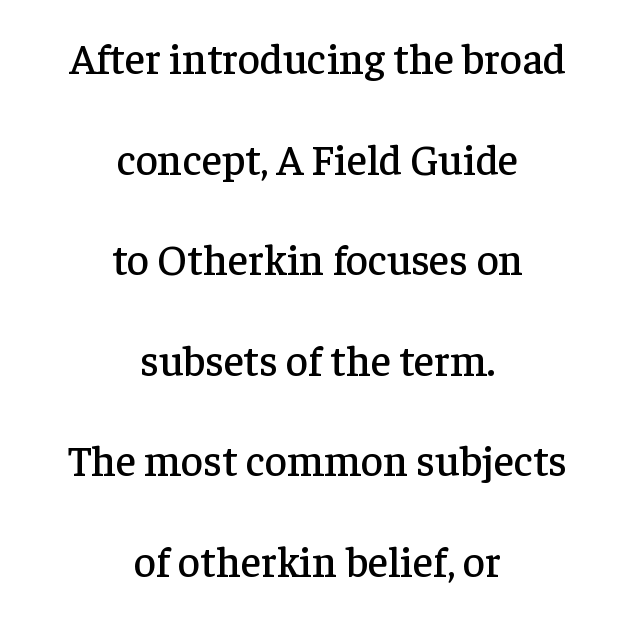
Q: Is the text italic (slanted)? A: No, it is upright.
Q: Is the typeface a serif or a sans-serif typeface? A: Serif.
Q: Is the text underlined? A: No.
Q: How is the paragraph aligned? A: Centered.
Q: Is the spacing between letters normal or unusually wide? A: Normal.
Q: Is the spacing between lines tight, normal or loose? A: Loose.
Q: Width (condensed, normal, or wide)? A: Normal.
Q: Stroke contrast? A: Low.
Q: x-height? A: Medium.
Q: Monospaced? A: No.
